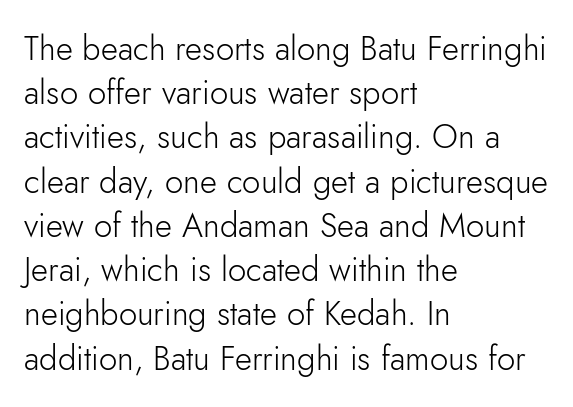
In terms of leading, this rendering sits right in the middle. Unmarked baselines from the first word to the last. Standard letterfit; no display-style spreading of the glyphs. Character widths vary here, with narrow letters taking less room than wide ones. In terms of posture, this sample is upright. If you drew a ruler down the left edge, every line would touch it.
